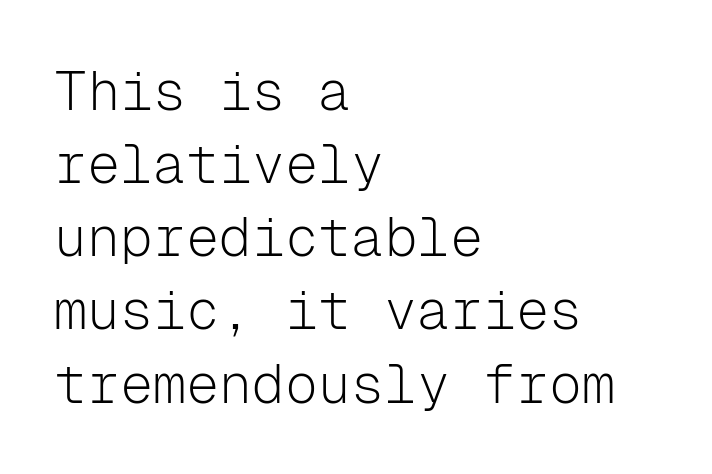
Has an underline been added? It has not. The letters look calm and open, with moderate or lighter stems. No italicization has been applied; the sample stays upright. Do the characters align in a grid? Yes, the font is monospaced. The space between consecutive lines is moderate.
